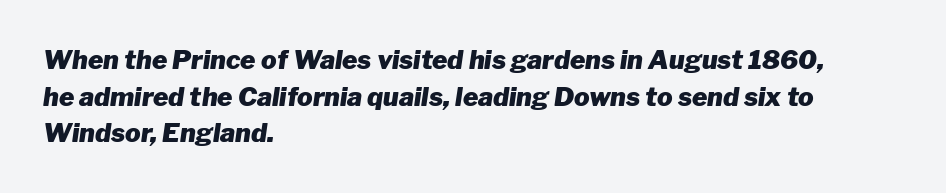
Emphasis-style slanted type is in use. Unmarked baselines from the first word to the last. Horizontal bands of white between lines are of average thickness. The lines are quadded left.
